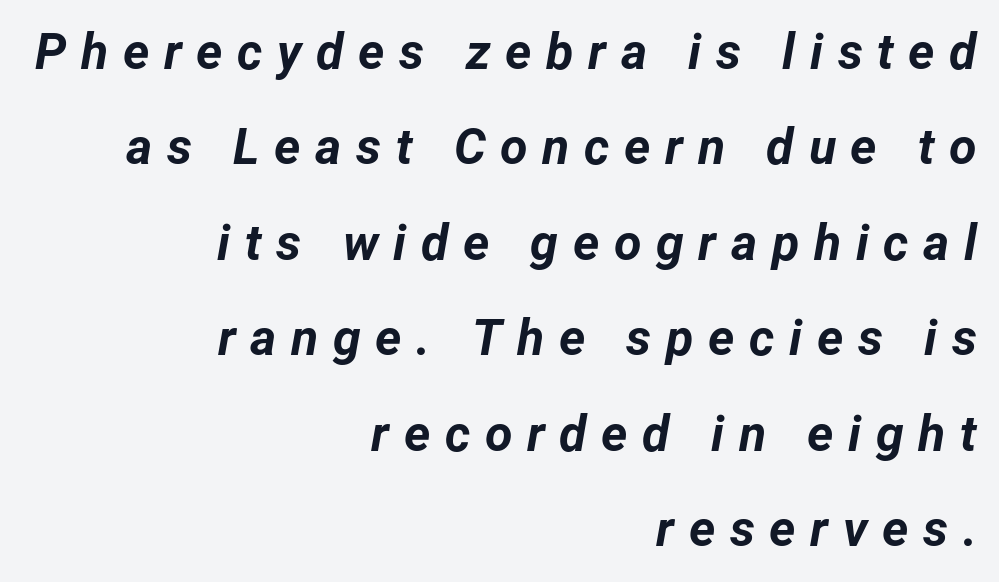
The image shows 50 px bold type, italic (leaning right); set right-aligned, loose line spacing (1.91x), unusually wide letter spacing (+0.29 em), not underlined; low stroke contrast and a medium x-height.
